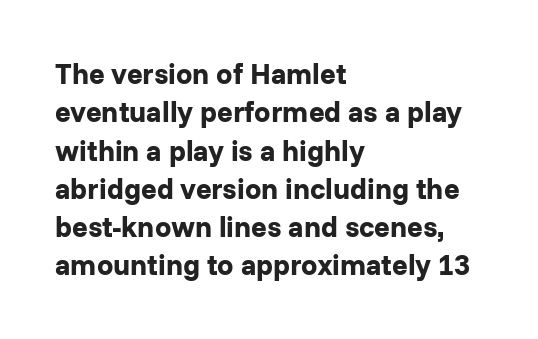
The image shows 29 px bold sans-serif type, upright; set left-aligned, normal line spacing (1.32x), normal letter spacing, not underlined; low stroke contrast and a medium x-height.
